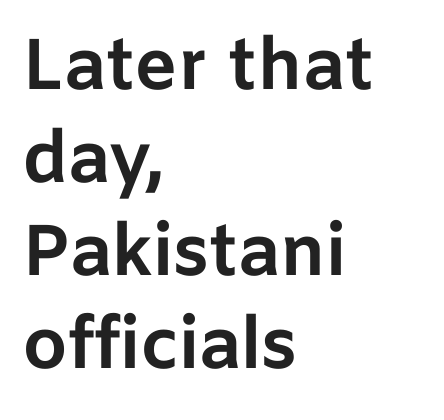
Students, observe: this is what conventionally led text looks like. Alignment: flush left. Every character sits straight up, as roman type does. Font category for this specimen: sans-serif. A bare baseline throughout the passage.
